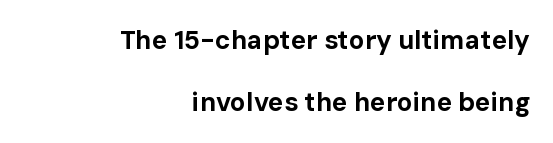
{"italic": "no", "bold": "yes", "underline": "no", "align": "right", "line_spacing": "loose", "line_spacing_ratio": 2.37, "letter_spacing": "normal", "letter_spacing_em": 0.0, "glyph_px": 26}
